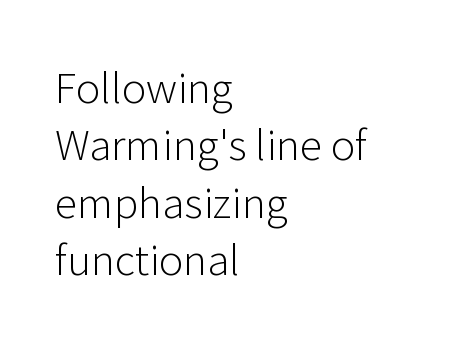
Q: Is the text bold? A: No.
Q: Is the text italic (slanted)? A: No, it is upright.
Q: Is the typeface a serif or a sans-serif typeface? A: Sans-serif.
Q: Is the text underlined? A: No.
Q: How is the paragraph aligned? A: Left-aligned.
Q: Is the spacing between letters normal or unusually wide? A: Normal.
Q: Is the spacing between lines tight, normal or loose? A: Normal.
Q: Width (condensed, normal, or wide)? A: Normal.
Q: Stroke contrast? A: Low.
Q: x-height? A: Medium.
Q: Monospaced? A: No.
